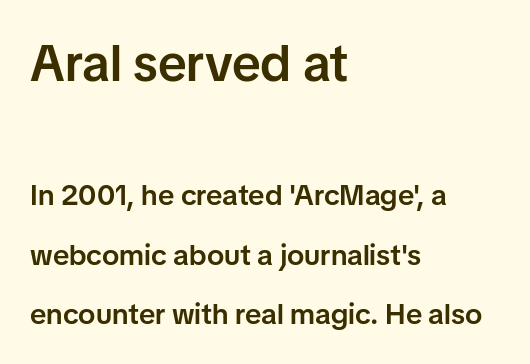
Q: Is the text bold? A: Semi-bold.
Q: Is the text italic (slanted)? A: No, it is upright.
Q: Is the typeface a serif or a sans-serif typeface? A: Sans-serif.
Q: Is the text underlined? A: No.
Q: How is the paragraph aligned? A: Left-aligned.
Q: Is the spacing between letters normal or unusually wide? A: Normal.
Q: Is the spacing between lines tight, normal or loose? A: Loose.
Q: Which block of text is set in a larger size, the first (top) or the second (bottom)? A: The first (top) one.
Q: Width (condensed, normal, or wide)? A: Normal.
Q: Stroke contrast? A: Low.
Q: x-height? A: Medium.
Q: Monospaced? A: No.
